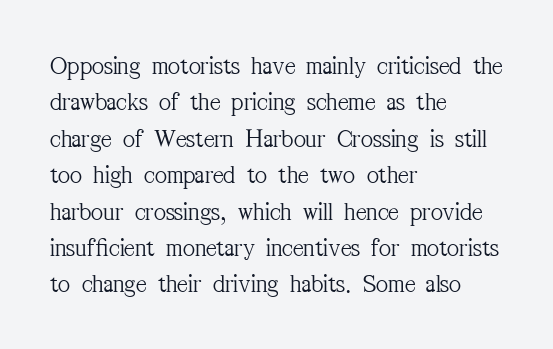
{"italic": "no", "bold": "no", "underline": "no", "align": "left", "line_spacing": "normal", "line_spacing_ratio": 1.4, "letter_spacing": "normal", "letter_spacing_em": 0.0, "glyph_px": 26}
